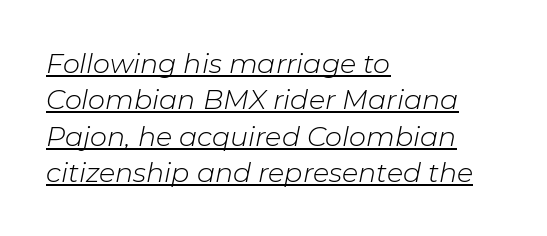
Yep, that's italic — everything's leaning. What stands out about the letter spacing? Nothing — it is the standard amount. Students, observe: this is what conventionally led text looks like. Weight: not bold — regular or lighter.
